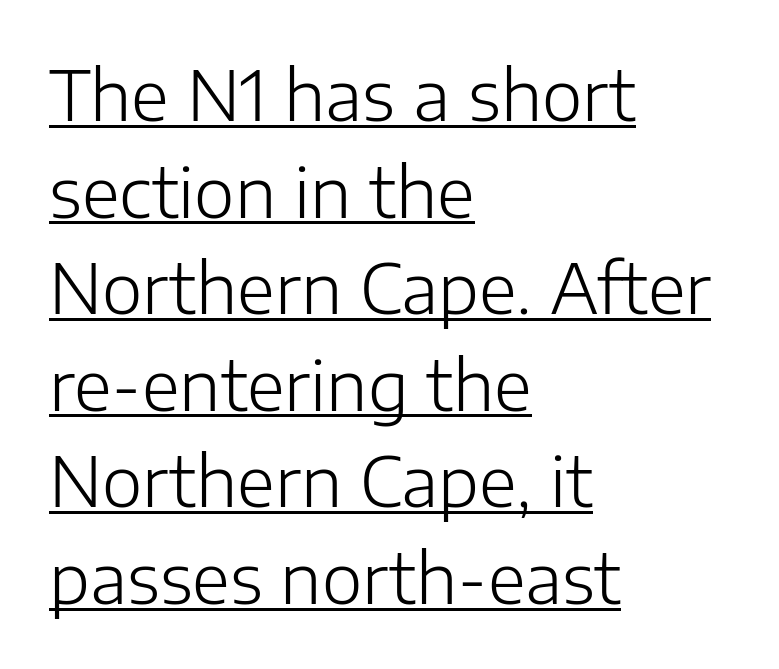
{"serif": "no", "italic": "no", "bold": "no", "weight": "light", "width": "normal", "stroke_contrast": "low", "x_height": "medium", "monospaced": "no", "underline": "yes", "align": "left", "line_spacing": "normal", "line_spacing_ratio": 1.4, "letter_spacing": "normal", "letter_spacing_em": 0.0, "glyph_px": 69}
